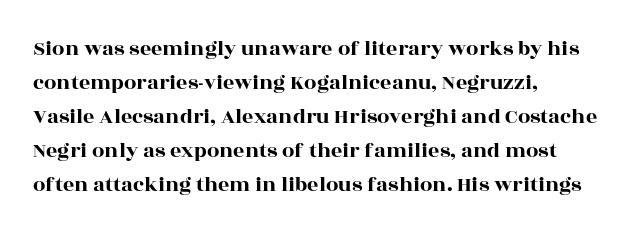
Q: Is the text italic (slanted)? A: No, it is upright.
Q: Is the text underlined? A: No.
Q: How is the paragraph aligned? A: Left-aligned.
Q: Is the spacing between letters normal or unusually wide? A: Normal.
Q: Is the spacing between lines tight, normal or loose? A: Normal.
